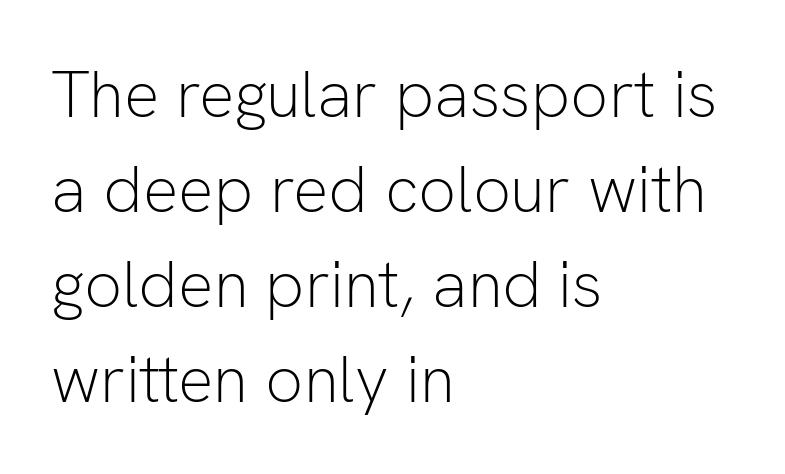
Weight class: somewhere from thin through regular. Just letters on the line, the space beneath them empty. Spacing verdict: proportional, widths tailored to each character. Classification — sans serif. Every stem runs plumb, perpendicular to the baseline. The rendering keeps characters at their native spacing.
